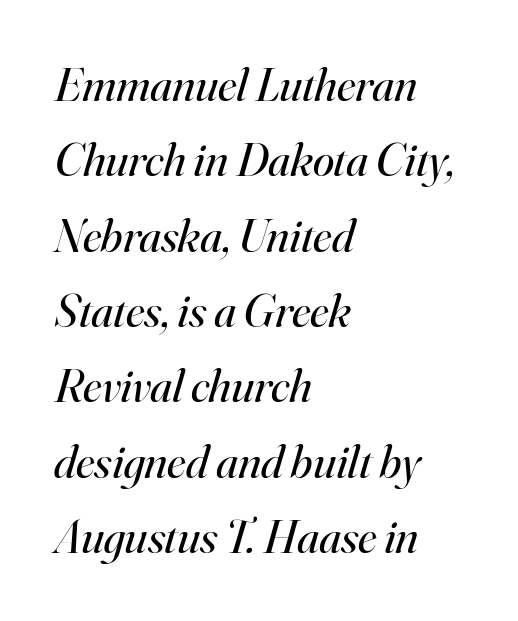
Q: Is the text bold? A: No.
Q: Is the text italic (slanted)? A: Yes, it leans right by about 16 degrees.
Q: Is the typeface a serif or a sans-serif typeface? A: Serif.
Q: Is the text underlined? A: No.
Q: How is the paragraph aligned? A: Left-aligned.
Q: Is the spacing between letters normal or unusually wide? A: Normal.
Q: Is the spacing between lines tight, normal or loose? A: Normal.
Q: Width (condensed, normal, or wide)? A: Normal.
Q: Stroke contrast? A: High.
Q: x-height? A: Small.
Q: Monospaced? A: No.
